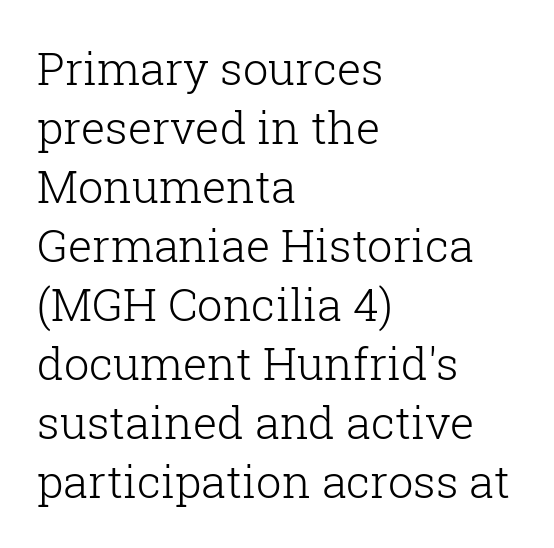
The image shows 45 px light serif type, upright; set left-aligned, normal line spacing (1.31x), normal letter spacing, not underlined; low stroke contrast and a medium x-height.
